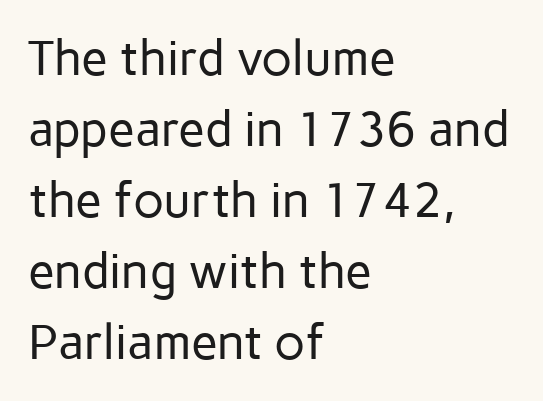
Students, observe: this is what conventionally led text looks like. Default kerning and tracking; the words read as compact shapes. A student would call this left alignment; a typographer would say flush left, rag right. Notice how the stems are strictly vertical — no italics here.
